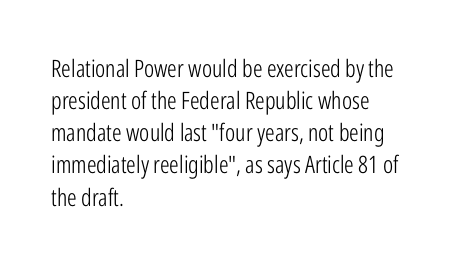
Q: Is the text bold? A: No.
Q: Is the text italic (slanted)? A: No, it is upright.
Q: Is the text underlined? A: No.
Q: How is the paragraph aligned? A: Left-aligned.
Q: Is the spacing between letters normal or unusually wide? A: Normal.
Q: Is the spacing between lines tight, normal or loose? A: Normal.
